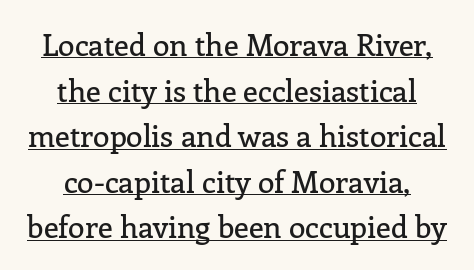
The image shows 30 px serif type, upright; set centered, normal line spacing (1.52x), normal letter spacing, underlined; low stroke contrast and a medium x-height.
